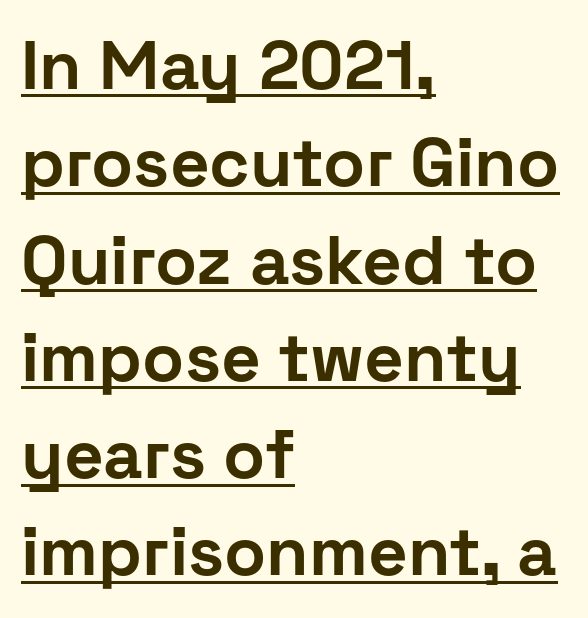
Is there much room between lines? A standard amount, neither cramped nor airy. Nobody touched the tracking dial on this one. One-word summary of the alignment: left. Note: no serifs on the glyphs.
